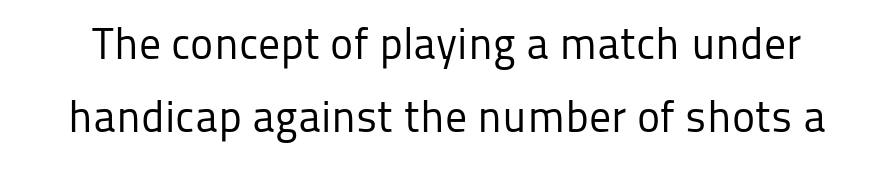
{"serif": "no", "italic": "no", "bold": "no", "weight": "regular", "width": "normal", "stroke_contrast": "low", "x_height": "medium", "monospaced": "no", "underline": "no", "line_spacing": "normal", "line_spacing_ratio": 1.66, "letter_spacing": "normal", "letter_spacing_em": 0.0, "glyph_px": 44}
